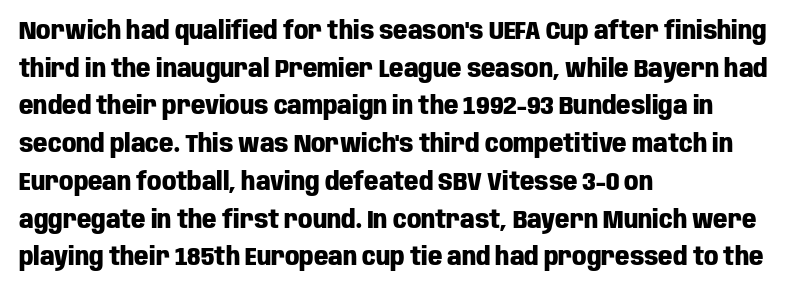
The image shows 25 px bold type, upright; set left-aligned, normal line spacing (1.51x), normal letter spacing, not underlined.
